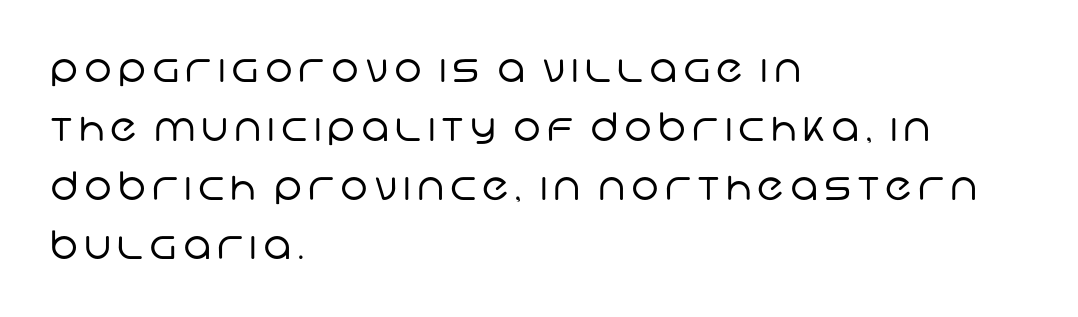
{"serif": "no", "bold": "no", "weight": "regular", "width": "normal", "stroke_contrast": "low", "x_height": "large", "monospaced": "no", "underline": "no", "align": "left", "line_spacing": "normal", "line_spacing_ratio": 1.51, "glyph_px": 39}
